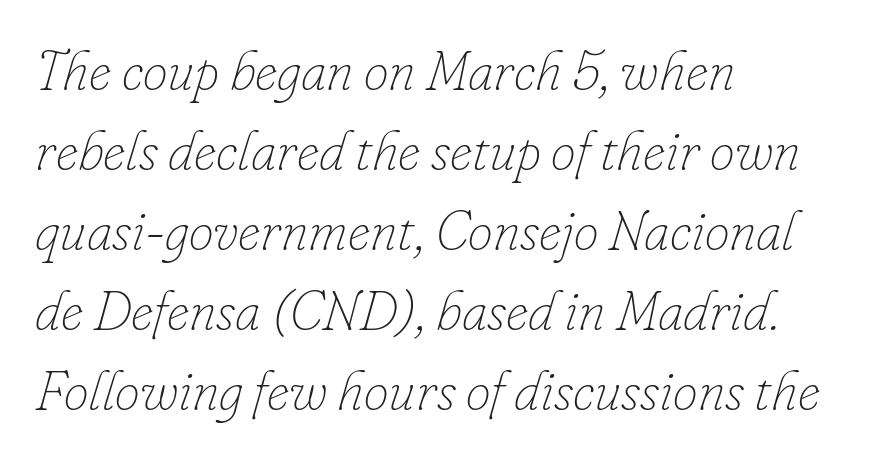
The space between consecutive lines is moderate. The ragged edge is on the right, which tells us the setting is flush left. The foot of each line stays bare and open. The font is comparable to plain body text, perhaps lighter.
